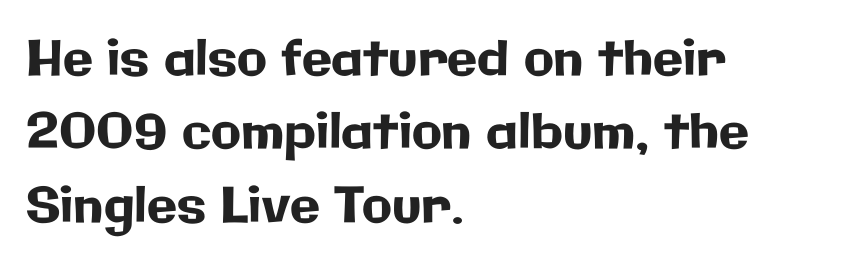
The image shows 49 px sans-serif type, upright; set left-aligned, normal line spacing (1.5x), normal letter spacing, not underlined; low stroke contrast and a medium x-height.
